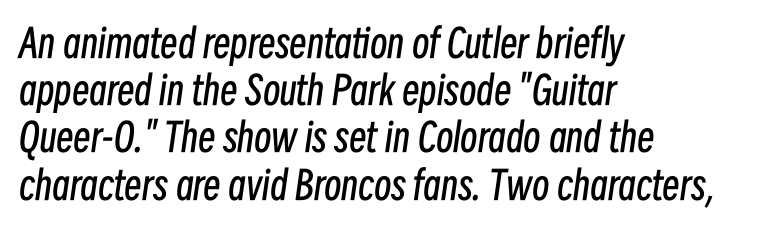
{"italic": "yes", "lean": "right", "slant_degrees": 8, "bold": "no", "weight": "regular", "width": "condensed", "stroke_contrast": "low", "x_height": "medium", "monospaced": "no", "underline": "no", "align": "left", "line_spacing_ratio": 1.21, "letter_spacing": "normal", "letter_spacing_em": 0.0, "glyph_px": 39}
